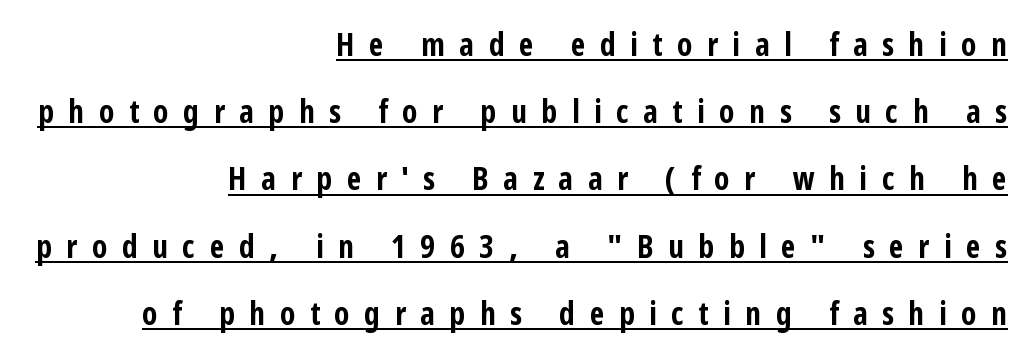
{"serif": "no", "italic": "no", "bold": "yes", "weight": "bold", "width": "condensed", "stroke_contrast": "low", "x_height": "medium", "monospaced": "no", "underline": "yes", "align": "right", "line_spacing": "loose", "line_spacing_ratio": 2.1, "letter_spacing": "wide", "letter_spacing_em": 0.45, "glyph_px": 32}
